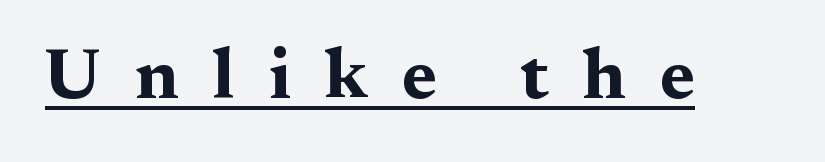
What weight is shown? A full bold with thick strokes. The horizontal fit of the characters is loose and conspicuously gappy. The letters stand straight up with perfectly vertical stems. Is there an underline? Yes — a line sits under the letters.
